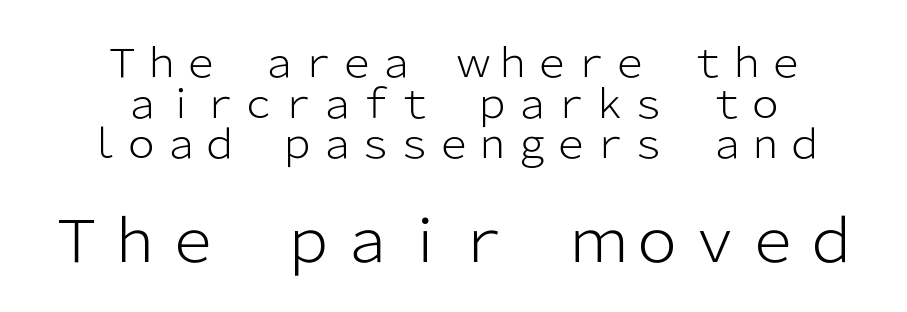
Q: Is the text bold? A: No.
Q: Is the text italic (slanted)? A: No, it is upright.
Q: Is the typeface a serif or a sans-serif typeface? A: Sans-serif.
Q: Is the text underlined? A: No.
Q: Is the spacing between letters normal or unusually wide? A: Normal.
Q: Is the spacing between lines tight, normal or loose? A: Tight.
Q: Which block of text is set in a larger size, the first (top) or the second (bottom)? A: The second (bottom) one.
Q: Width (condensed, normal, or wide)? A: Normal.
Q: Stroke contrast? A: Low.
Q: x-height? A: Medium.
Q: Monospaced? A: No.
